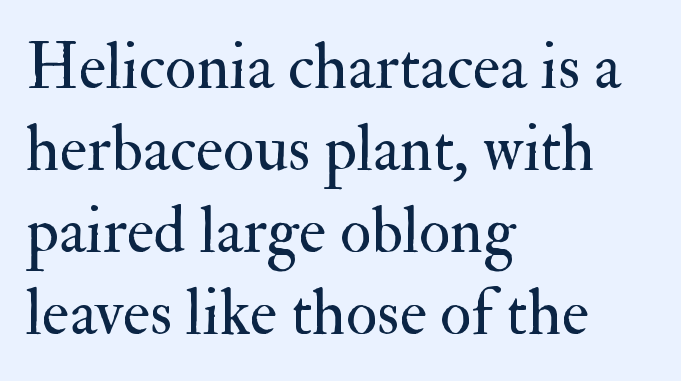
Style check: upright. Compared with a centered layout, this one pins lines to the left instead. This reads as an unemphasized weight, regular at the heaviest. Rule under the text: the space is simply empty. The face used here is rendered with its standard letterfit. This sample has the flowing, uneven cadence of proportional lettering.
